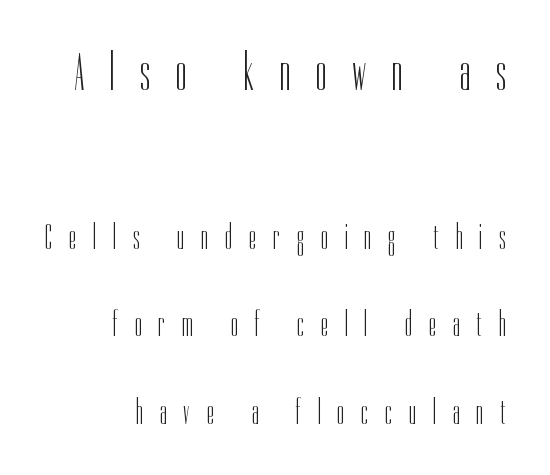
{"serif": "no", "italic": "no", "bold": "no", "weight": "light", "width": "condensed", "stroke_contrast": "low", "x_height": "medium", "monospaced": "no", "underline": "no", "line_spacing": "loose", "line_spacing_ratio": 2.5, "letter_spacing": "wide", "letter_spacing_em": 0.49, "larger_block": "first", "size_ratio": 1.51, "glyph_px": 53}
